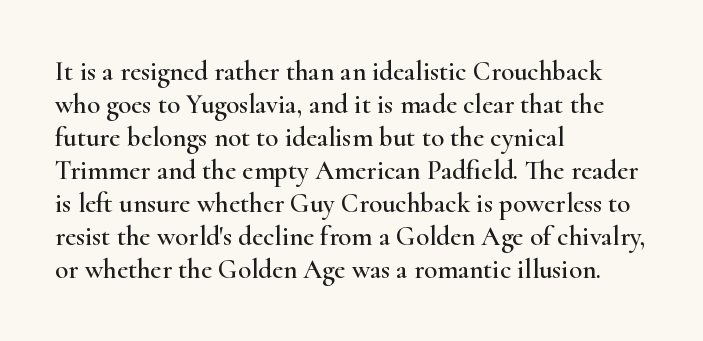
No extra tracking has been applied to these lines. Check the space under the baseline: it is left empty. The font's upright variant was chosen for this text. Casual observation: everything's shoved over to the left.
